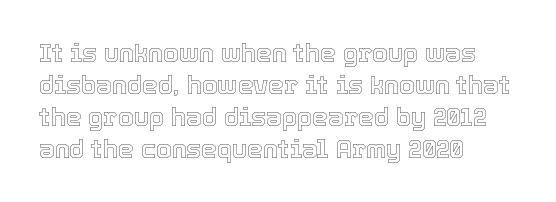
Q: Is the text italic (slanted)? A: No, it is upright.
Q: Is the text underlined? A: No.
Q: How is the paragraph aligned? A: Left-aligned.
Q: Is the spacing between letters normal or unusually wide? A: Normal.
Q: Is the spacing between lines tight, normal or loose? A: Normal.
